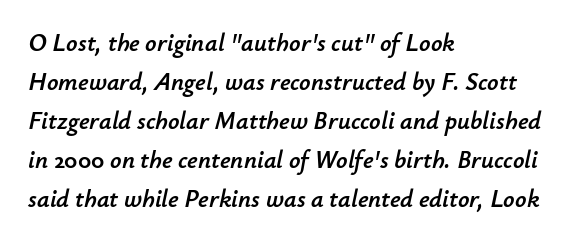
{"italic": "yes", "lean": "right", "slant_degrees": 12, "underline": "no", "align": "left", "line_spacing": "normal", "line_spacing_ratio": 1.56, "letter_spacing": "normal", "letter_spacing_em": 0.0, "glyph_px": 25}
